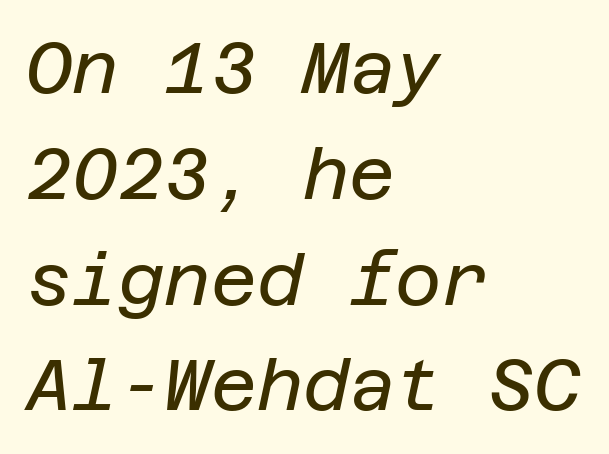
Bold? No — there's no thickening of the strokes. Tracking here is standard; glyphs follow each other at the usual distance. Is the block centered? No — it sits flush against the left margin. Leading matches the norm, producing a regular column. These lines were composed using italics. The space directly below the letters is spotless.
